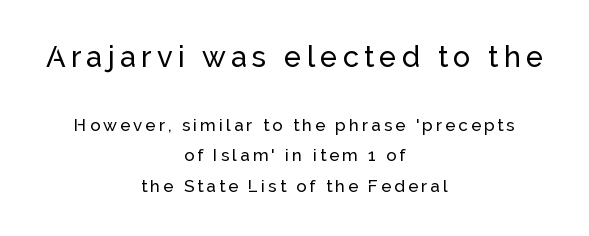
{"serif": "no", "italic": "no", "width": "normal", "stroke_contrast": "low", "x_height": "medium", "monospaced": "no", "underline": "no", "align": "center", "line_spacing_ratio": 1.81, "larger_block": "first", "size_ratio": 1.71, "glyph_px": 29}
